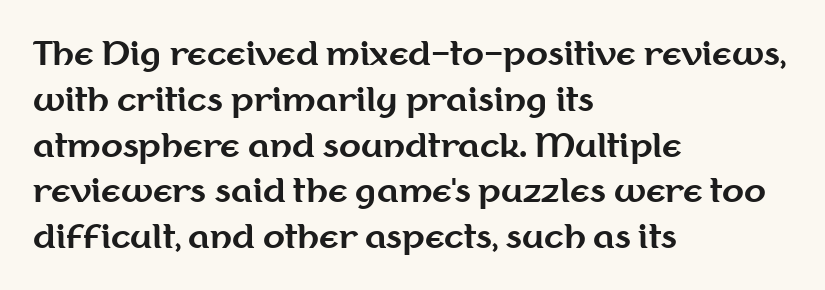
Typographic density is high because the face is bold. When letters stand straight like this, we call the style roman or upright. The text block is weighted toward the left margin, trailing off unevenly rightward. The font family rendered here belongs to the sans-serif group.
